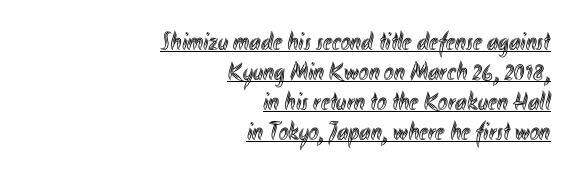
Q: Is the text italic (slanted)? A: Yes.
Q: Is the text underlined? A: Yes.
Q: How is the paragraph aligned? A: Right-aligned.
Q: Is the spacing between letters normal or unusually wide? A: Normal.
Q: Is the spacing between lines tight, normal or loose? A: Tight.
